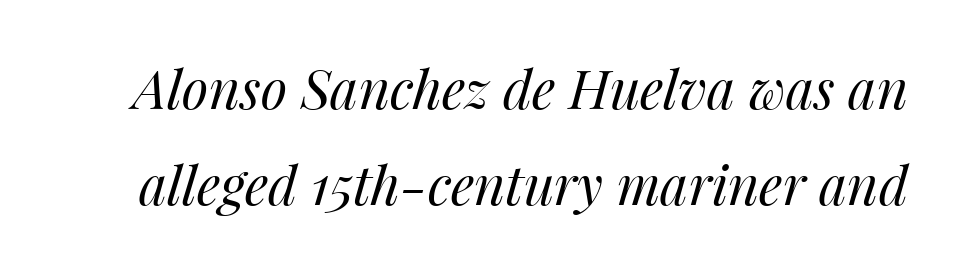
The face used here has a pronounced slope to its letters. You could not count columns in this text — the font is proportionally spaced. Descender tails drop into unmarked territory. The typeface has the unassuming heft of standard copy or less.
